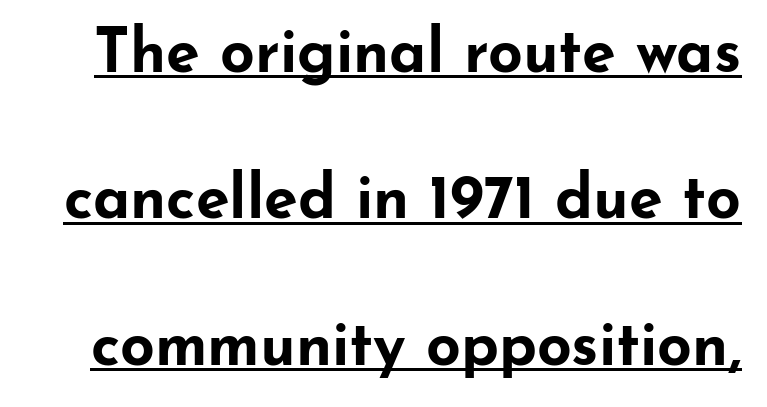
Q: Is the text bold? A: Yes.
Q: Is the text italic (slanted)? A: No, it is upright.
Q: Is the typeface a serif or a sans-serif typeface? A: Sans-serif.
Q: Is the text underlined? A: Yes.
Q: Is the spacing between letters normal or unusually wide? A: Normal.
Q: Is the spacing between lines tight, normal or loose? A: Loose.
Q: Width (condensed, normal, or wide)? A: Wide.
Q: Stroke contrast? A: Low.
Q: x-height? A: Small.
Q: Monospaced? A: No.
